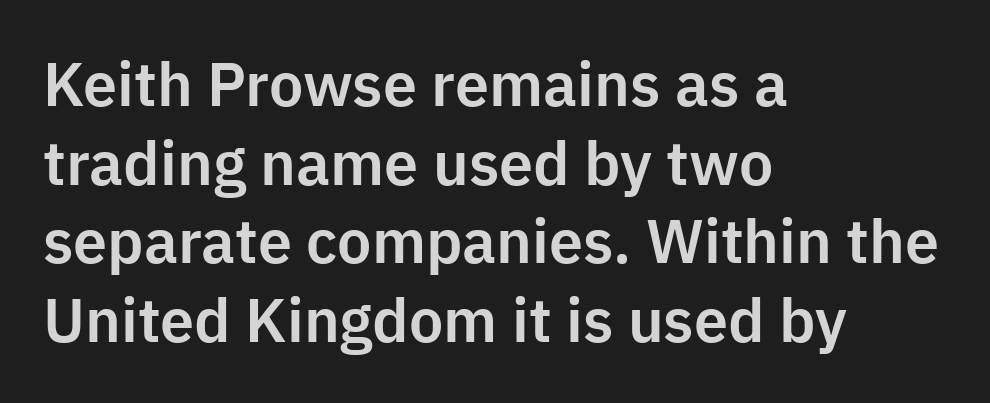
The image shows 61 px sans-serif type, upright; set left-aligned, normal line spacing (1.29x), normal letter spacing, not underlined; low stroke contrast and a medium x-height.
